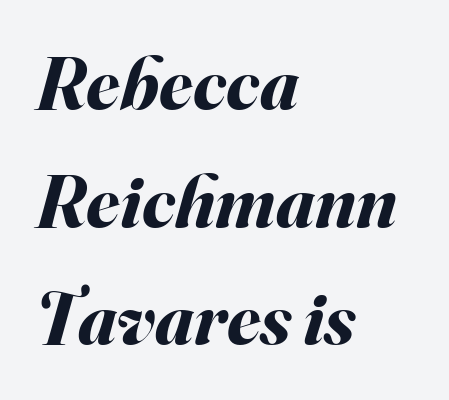
{"italic": "yes", "lean": "right", "slant_degrees": 16, "bold": "yes", "weight": "bold", "width": "normal", "stroke_contrast": "medium", "x_height": "small", "monospaced": "no", "underline": "no", "align": "left", "line_spacing": "normal", "line_spacing_ratio": 1.57, "letter_spacing": "normal", "letter_spacing_em": 0.0, "glyph_px": 75}
